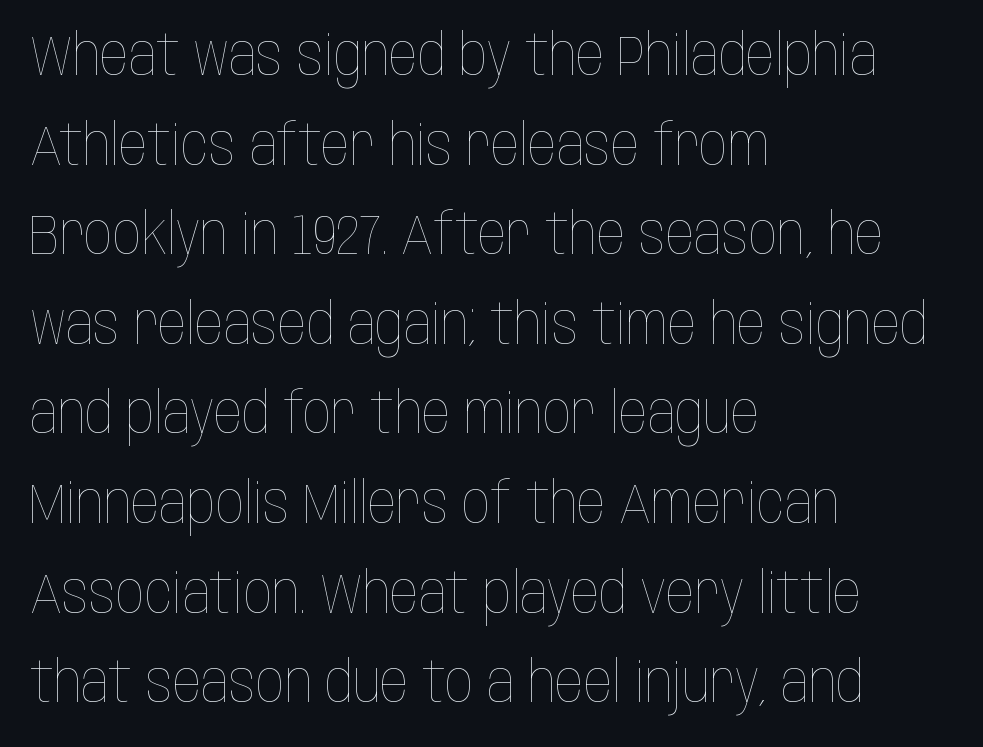
Q: Is the text bold? A: No.
Q: Is the text italic (slanted)? A: No, it is upright.
Q: Is the text underlined? A: No.
Q: How is the paragraph aligned? A: Left-aligned.
Q: Is the spacing between letters normal or unusually wide? A: Normal.
Q: Is the spacing between lines tight, normal or loose? A: Normal.
Q: Width (condensed, normal, or wide)? A: Condensed.
Q: Stroke contrast? A: Low.
Q: x-height? A: Large.
Q: Monospaced? A: No.
